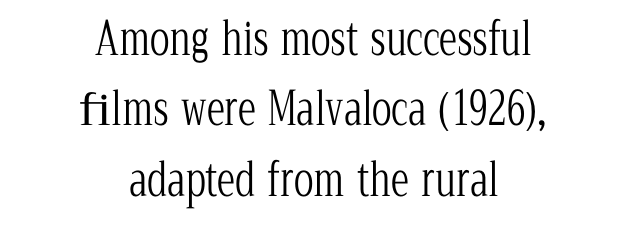
{"serif": "yes", "italic": "no", "bold": "no", "weight": "light", "width": "condensed", "stroke_contrast": "low", "x_height": "medium", "monospaced": "no", "underline": "no", "align": "center", "line_spacing": "normal", "line_spacing_ratio": 1.53, "letter_spacing": "normal", "letter_spacing_em": 0.0, "glyph_px": 46}
